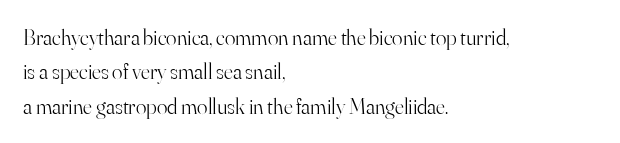
The specimen reads as upright at a glance. Is the stroke heavy? The answer is a plain regular-or-lighter. Clear beneath every line of the passage. Notice how descenders clear the ascenders below comfortably — that's standard leading.
